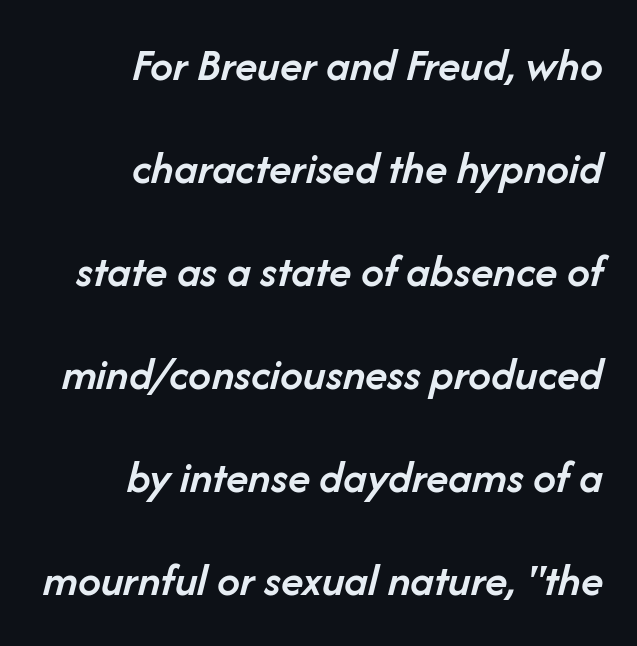
{"italic": "yes", "lean": "right", "slant_degrees": 14, "bold": "semi", "weight": "semibold", "width": "normal", "stroke_contrast": "low", "x_height": "medium", "monospaced": "no", "underline": "no", "align": "right", "line_spacing": "loose", "line_spacing_ratio": 2.24, "letter_spacing": "normal", "letter_spacing_em": 0.0, "glyph_px": 46}
